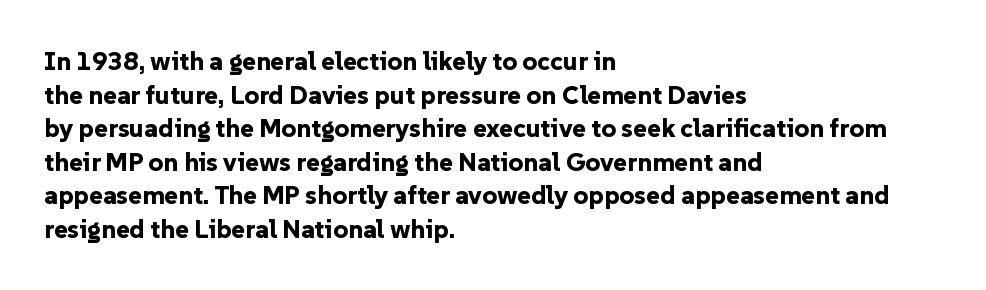
The image shows 26 px bold type, upright; set left-aligned, normal line spacing (1.29x), normal letter spacing, not underlined.
